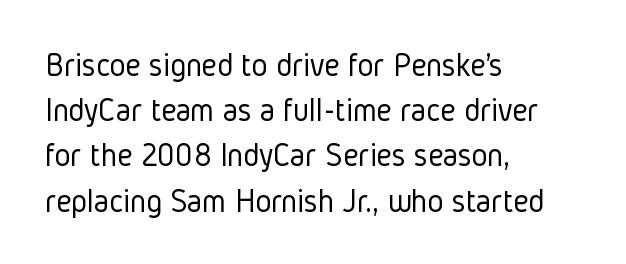
{"serif": "no", "italic": "no", "bold": "no", "weight": "light", "width": "condensed", "stroke_contrast": "low", "x_height": "medium", "monospaced": "no", "underline": "no", "align": "left", "line_spacing": "normal", "line_spacing_ratio": 1.33, "letter_spacing": "normal", "letter_spacing_em": 0.0, "glyph_px": 34}
